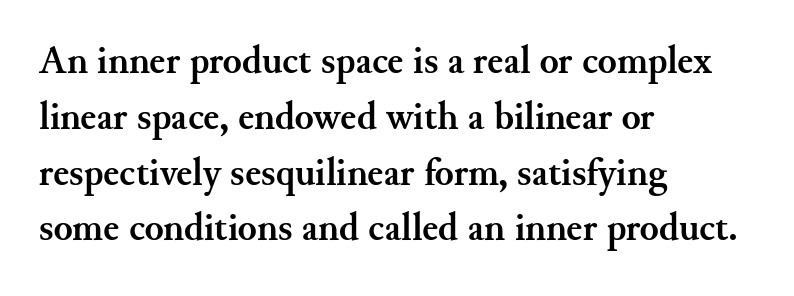
It's the straight-up-and-down kind of type. The passage shown is typed in a proportional face where columns would drift. A typesetter would label this face a serif. Left-aligned paragraph, ragged on the right.
